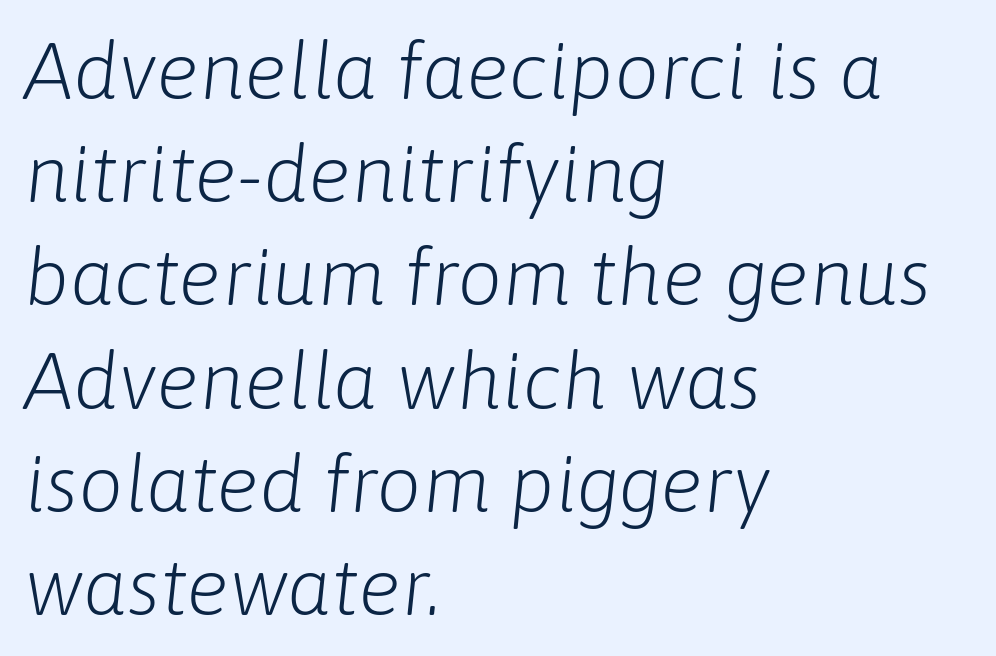
Standard letterfit; no display-style spreading of the glyphs. Character widths vary here, with narrow letters taking less room than wide ones. Underline: absent. What's the leading like? Ordinary, nothing unusual. The lettering tilts uniformly, giving the passage an italic look.
